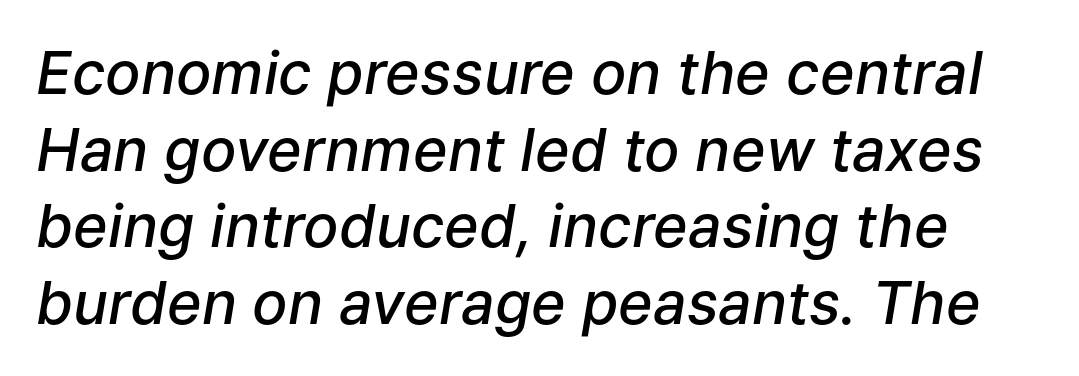
The rendering uses a moderate line-height, typical for paragraphs. These lines are rendered in a variable-pitch font. A fair bit of extra ink — the face is semibold, not bold. A bare baseline throughout the passage. Tall strokes in this sample are angled rather than plumb.
